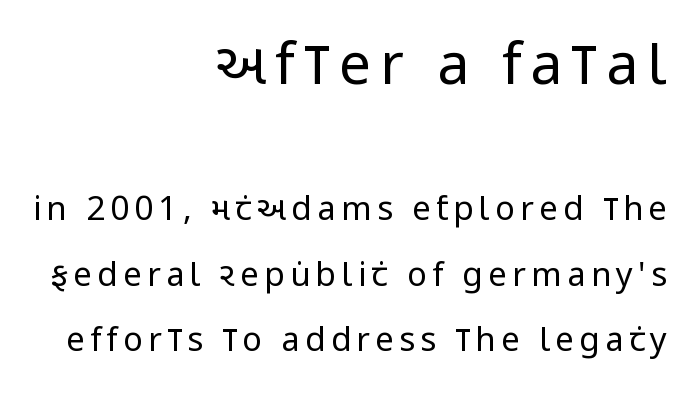
Nope, no serifs anywhere on these letters. Which chunk is bigger? The first one — the top block dwarfs the bottom. Compared with typical paragraphs, the rows here are farther apart. Each line ends at the same right margin while the left side varies. The type sits square on the baseline with zero lean.
